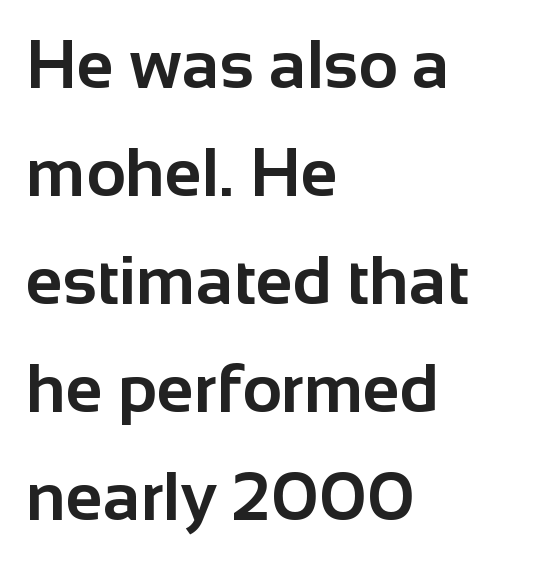
{"serif": "no", "italic": "no", "bold": "yes", "weight": "bold", "width": "normal", "stroke_contrast": "low", "x_height": "medium", "monospaced": "no", "underline": "no", "align": "left", "line_spacing": "normal", "line_spacing_ratio": 1.59, "letter_spacing": "normal", "letter_spacing_em": 0.0, "glyph_px": 68}
